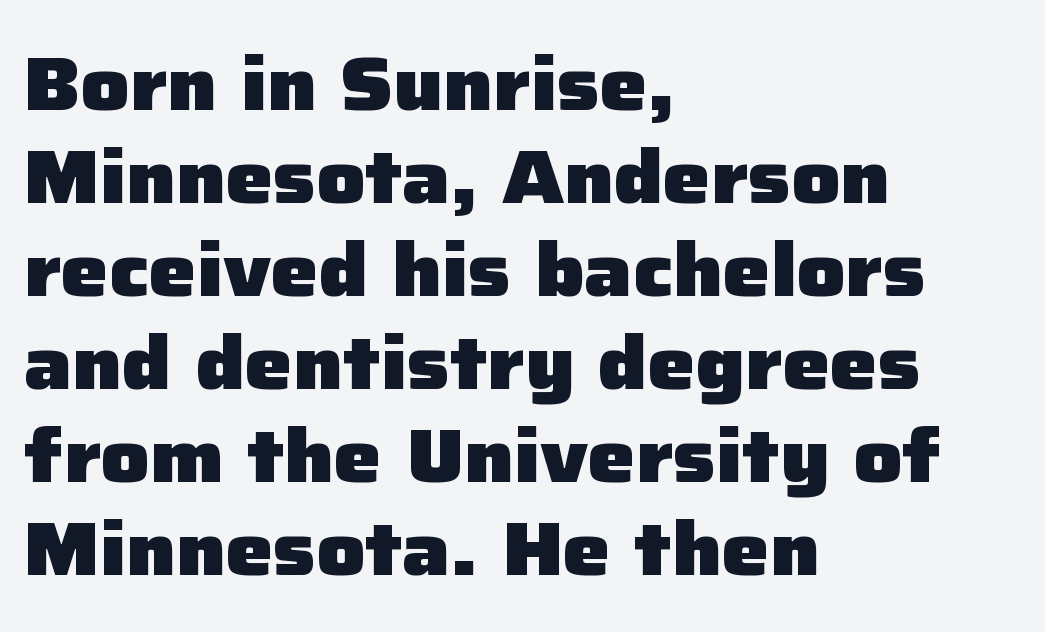
Q: Is the text bold? A: Yes.
Q: Is the text italic (slanted)? A: No, it is upright.
Q: Is the typeface a serif or a sans-serif typeface? A: Sans-serif.
Q: Is the text underlined? A: No.
Q: How is the paragraph aligned? A: Left-aligned.
Q: Is the spacing between letters normal or unusually wide? A: Normal.
Q: Width (condensed, normal, or wide)? A: Normal.
Q: Stroke contrast? A: Low.
Q: x-height? A: Medium.
Q: Monospaced? A: No.
